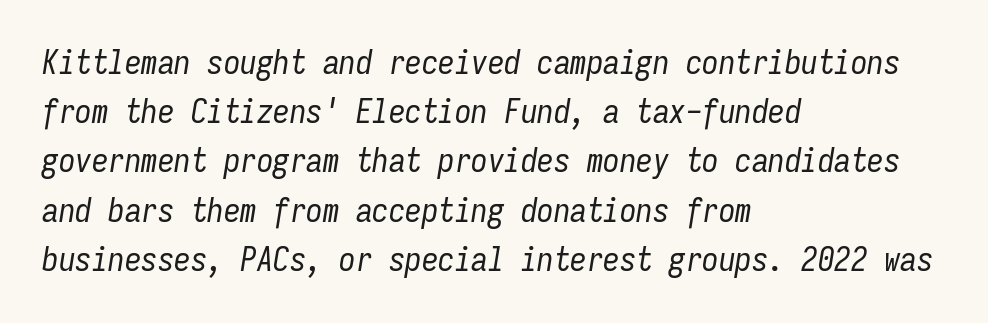
The image shows 33 px regular-weight, condensed type, italic (leaning right), monospaced; set left-aligned, normal line spacing (1.49x), normal letter spacing, not underlined; low stroke contrast and a medium x-height.
